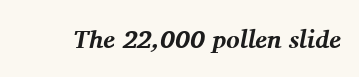
These words are printed bold, with thick strokes throughout. The letterforms sit shoulder to shoulder at normal distance. Style check: oblique. The words here are not underlined.
